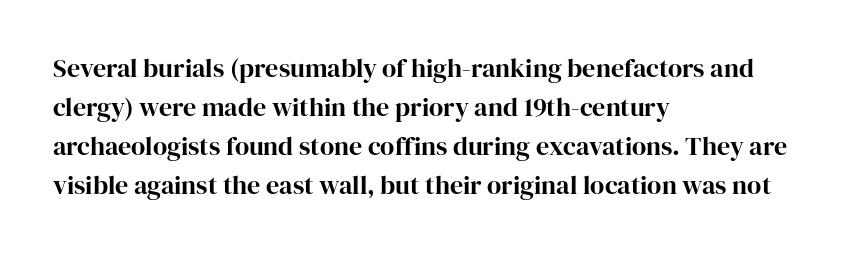
{"italic": "no", "underline": "no", "align": "left", "line_spacing": "normal", "line_spacing_ratio": 1.5, "letter_spacing": "normal", "letter_spacing_em": 0.0, "glyph_px": 26}
